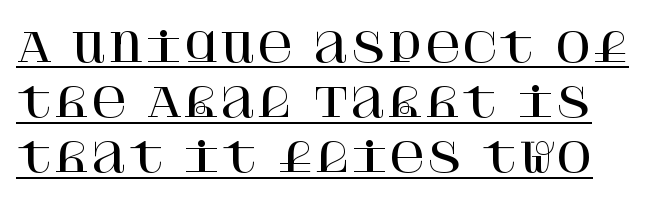
The typography opts for an upright posture over an oblique one. Compared with typical paragraphs, the rows here are spaced about the same. What stands out about the letter spacing? Nothing — it is the standard amount. The font family rendered here belongs to the serif group. The sample's only ornament is a line tracing under the words.
